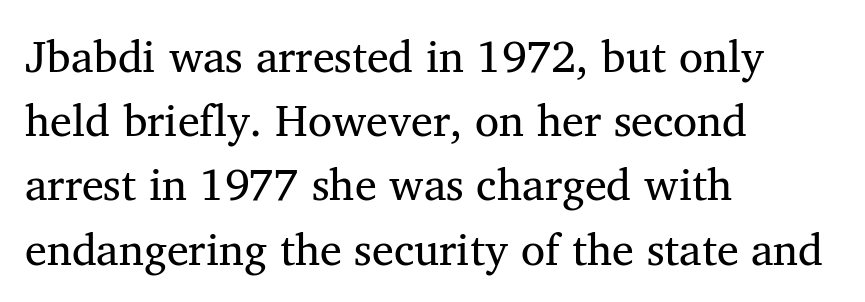
Compared with typical body copy, the letter spacing here is the same. Decoration check: the copy has no underline. The ragged edge is on the right, which tells us the setting is flush left. The block of text has a typical density, with ordinary space between rows. Stroke mass is kept to a normal reading level or below.
